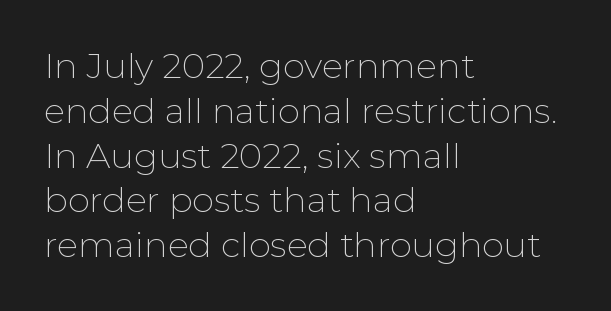
The image shows 35 px thin sans-serif type, upright; set left-aligned, normal line spacing (1.28x), normal letter spacing, not underlined; low stroke contrast and a medium x-height.
